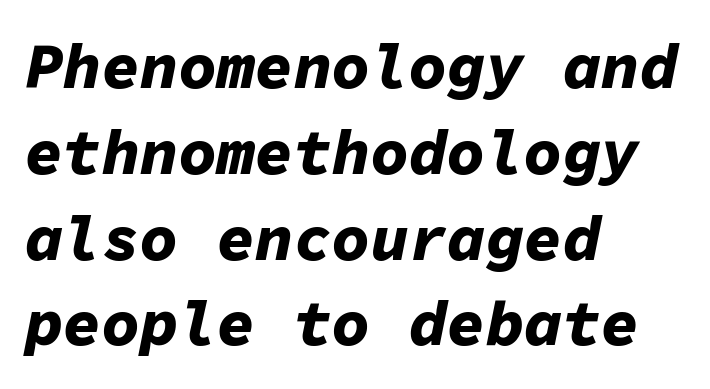
Q: Is the text bold? A: Yes.
Q: Is the text italic (slanted)? A: Yes, it leans right by about 11 degrees.
Q: Is the text underlined? A: No.
Q: How is the paragraph aligned? A: Left-aligned.
Q: Is the spacing between letters normal or unusually wide? A: Normal.
Q: Is the spacing between lines tight, normal or loose? A: Normal.
Q: Width (condensed, normal, or wide)? A: Normal.
Q: Stroke contrast? A: Low.
Q: x-height? A: Medium.
Q: Monospaced? A: Yes.
